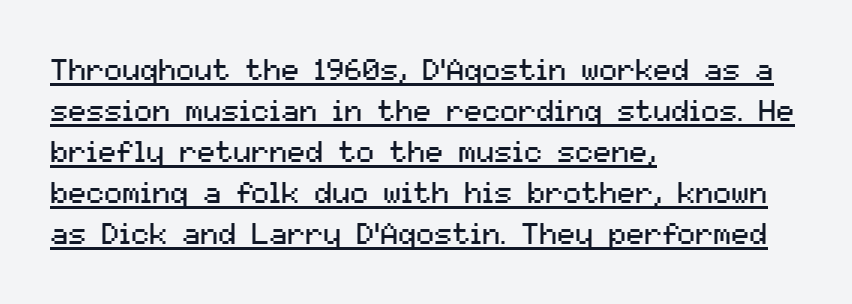
{"serif": "no", "italic": "no", "bold": "no", "weight": "regular", "width": "normal", "stroke_contrast": "medium", "x_height": "medium", "monospaced": "no", "underline": "yes", "align": "left", "line_spacing": "normal", "line_spacing_ratio": 1.37, "letter_spacing": "normal", "letter_spacing_em": 0.0, "glyph_px": 30}
